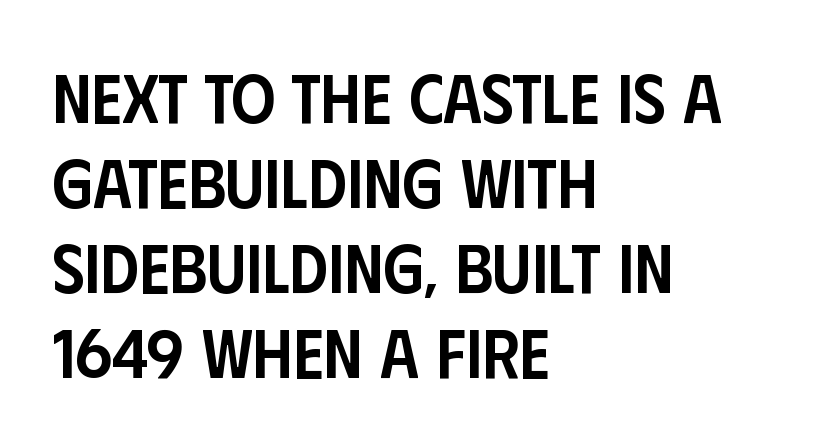
A typesetter would mark this as roman, not italic. The font is running at a semibold setting, under full bold. Proportional: the letters do not fall into vertical columns. Does the type have serifs? No, each stem ends abruptly. If you drew a ruler down the left edge, every line would touch it.
